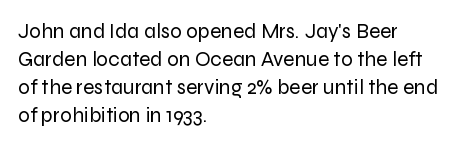
The image shows 21 px text type, upright; set left-aligned, normal line spacing (1.33x), normal letter spacing, not underlined.
